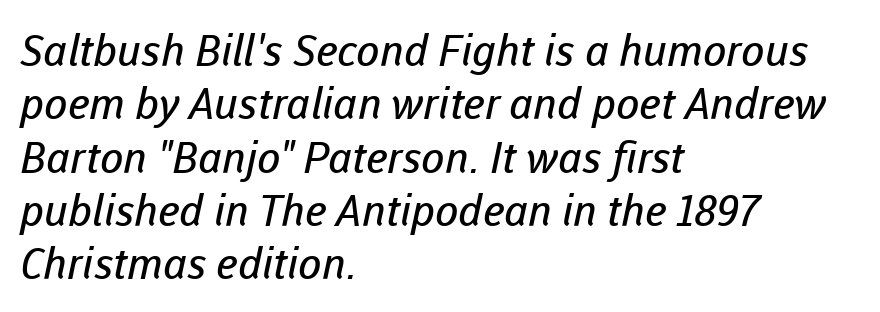
Leftover space on each line is placed entirely after the last word. Look at the bottom of the vertical strokes: they stop flat, with no serifs. Each stroke keeps to a modest, everyday thickness or less. You could not count columns in this text — the font is proportionally spaced. The specimen omits any rule beneath the text block's lines. Between one letter and the next there's only the usual sliver of space.
